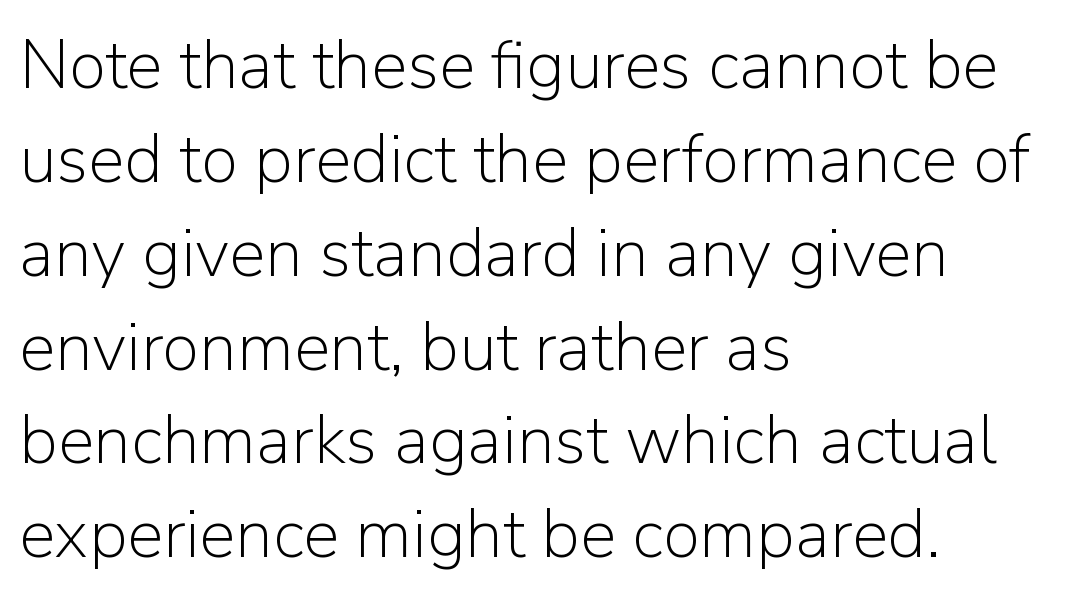
Q: Is the text bold? A: No.
Q: Is the text italic (slanted)? A: No, it is upright.
Q: Is the typeface a serif or a sans-serif typeface? A: Sans-serif.
Q: Is the text underlined? A: No.
Q: How is the paragraph aligned? A: Left-aligned.
Q: Is the spacing between letters normal or unusually wide? A: Normal.
Q: Is the spacing between lines tight, normal or loose? A: Normal.
Q: Width (condensed, normal, or wide)? A: Normal.
Q: Stroke contrast? A: Low.
Q: x-height? A: Medium.
Q: Monospaced? A: No.
